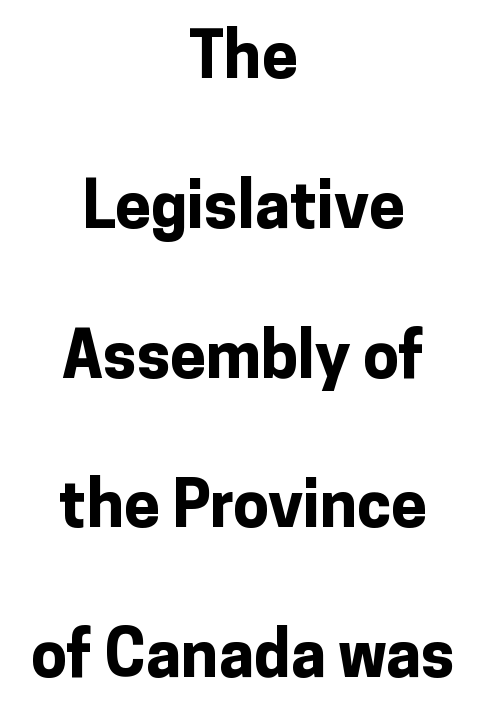
Q: Is the text bold? A: Yes.
Q: Is the text italic (slanted)? A: No, it is upright.
Q: Is the typeface a serif or a sans-serif typeface? A: Sans-serif.
Q: Is the text underlined? A: No.
Q: How is the paragraph aligned? A: Centered.
Q: Is the spacing between letters normal or unusually wide? A: Normal.
Q: Is the spacing between lines tight, normal or loose? A: Loose.
Q: Width (condensed, normal, or wide)? A: Normal.
Q: Stroke contrast? A: Low.
Q: x-height? A: Medium.
Q: Monospaced? A: No.
